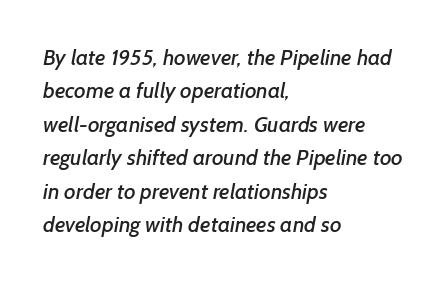
The passage shown stacks its lines at a standard gap. This sample uses plain, unmodified letter spacing. Leftover space on each line is placed entirely after the last word. Unmarked baselines from the first word to the last.
